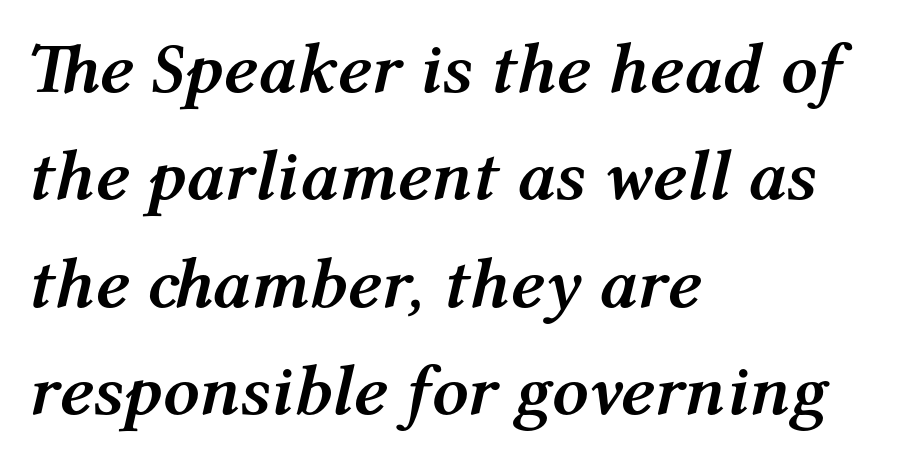
All the whitespace from short lines collects on the right. Tracking value appears to be zero — textbook default spacing. Looks like regular typesetting: each glyph gets only the width it needs. Heft: maximum for text — a bold.
